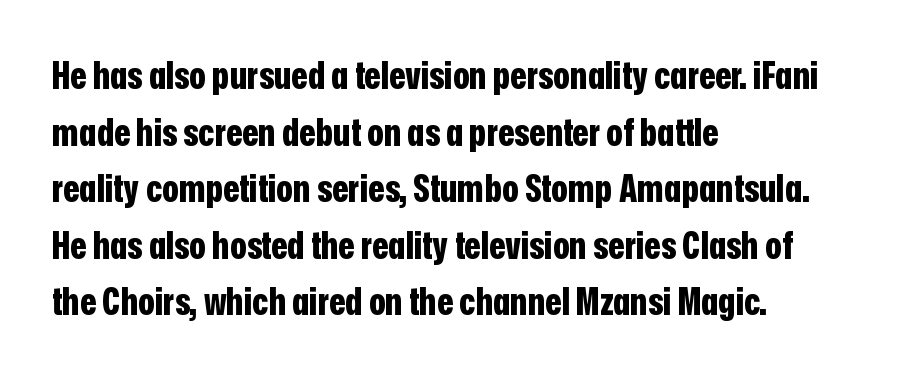
{"serif": "no", "italic": "no", "bold": "yes", "weight": "bold", "width": "condensed", "stroke_contrast": "low", "x_height": "medium", "monospaced": "no", "underline": "no", "align": "left", "line_spacing": "normal", "line_spacing_ratio": 1.49, "letter_spacing": "normal", "letter_spacing_em": 0.0, "glyph_px": 38}
